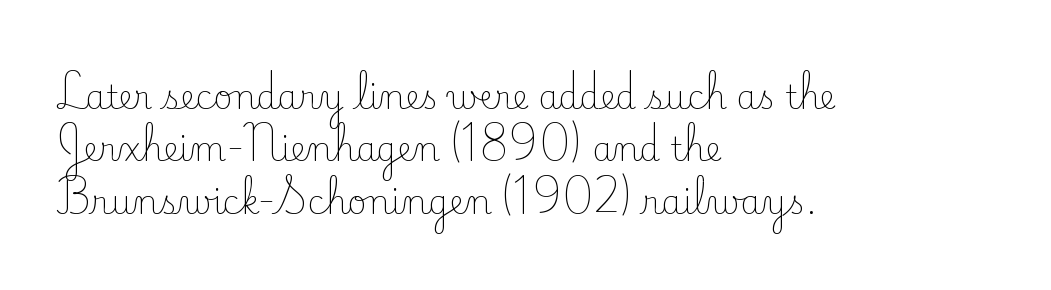
Ink coverage per letter is moderate at most. This is the regular roman posture of the typeface. This rendering leaves character spacing at its baseline value. Is this a fixed-width face? No — the glyphs have proportional, varying widths.
